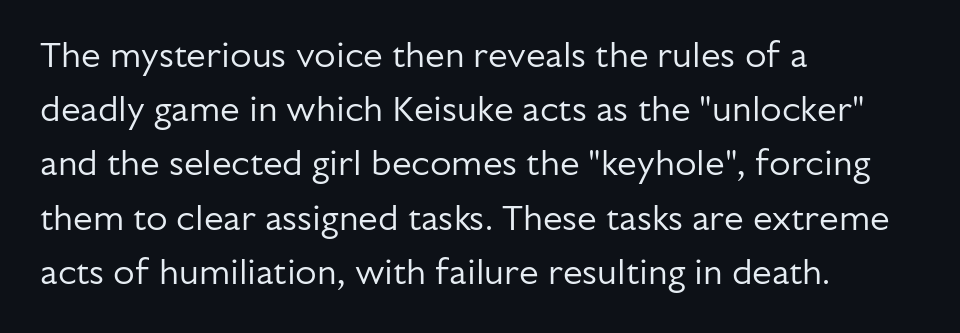
The image shows 35 px regular-weight sans-serif type, upright; set left-aligned, normal line spacing (1.55x), normal letter spacing, not underlined; low stroke contrast and a medium x-height.
